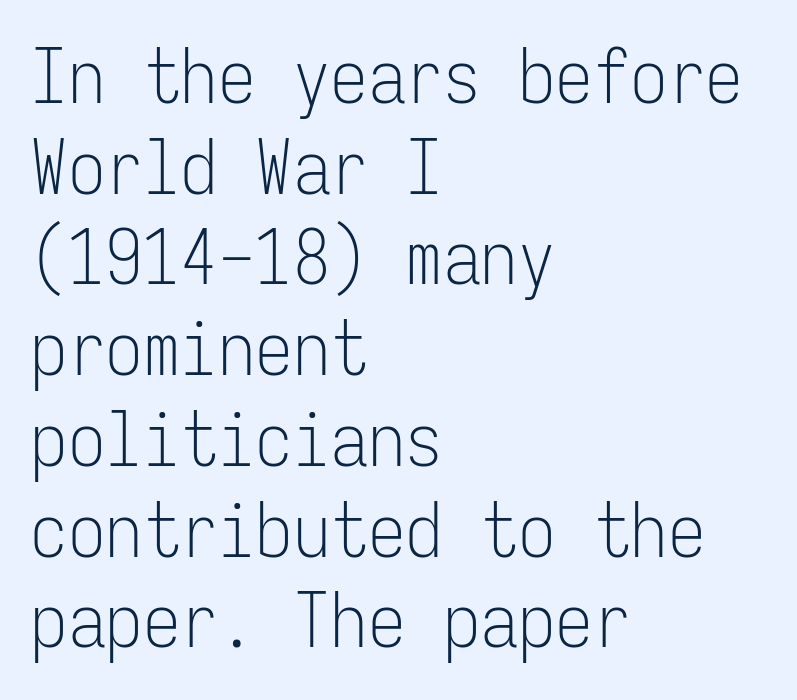
Q: Is the text bold? A: No.
Q: Is the text italic (slanted)? A: No, it is upright.
Q: Is the typeface a serif or a sans-serif typeface? A: Sans-serif.
Q: Is the text underlined? A: No.
Q: How is the paragraph aligned? A: Left-aligned.
Q: Is the spacing between letters normal or unusually wide? A: Normal.
Q: Width (condensed, normal, or wide)? A: Condensed.
Q: Stroke contrast? A: Low.
Q: x-height? A: Medium.
Q: Monospaced? A: Yes.
